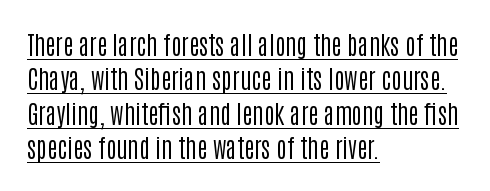
{"italic": "no", "bold": "no", "underline": "yes", "align": "left", "line_spacing": "normal", "line_spacing_ratio": 1.38, "letter_spacing": "normal", "letter_spacing_em": 0.0, "glyph_px": 25}
